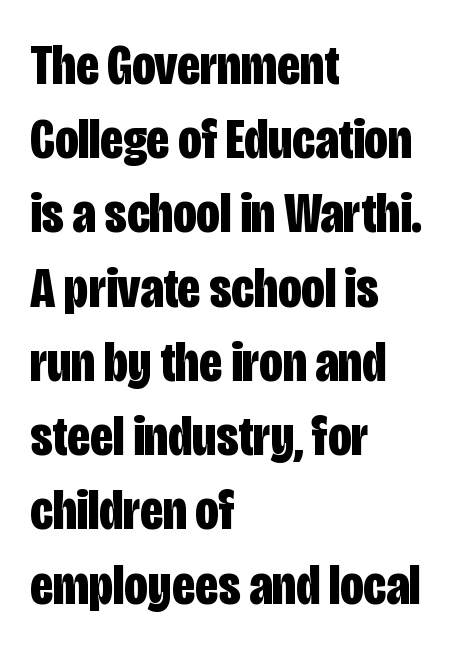
The image shows 58 px bold, condensed sans-serif type, upright; set left-aligned, normal line spacing (1.28x), normal letter spacing, not underlined; low stroke contrast and a large x-height.
